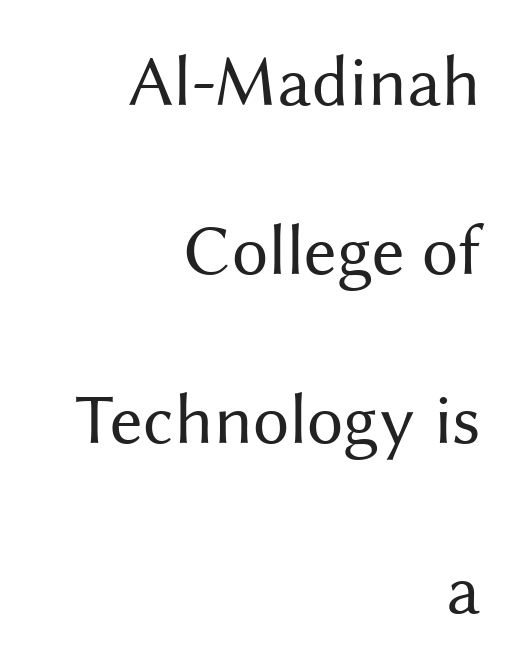
Summary of vertical rhythm: relaxed, with wide interline spacing. Tall strokes in this sample are plumb rather than angled. The glyphs are unaccompanied by any horizontal stroke below them. You could call the tracking neutral — neither tight nor loose.
